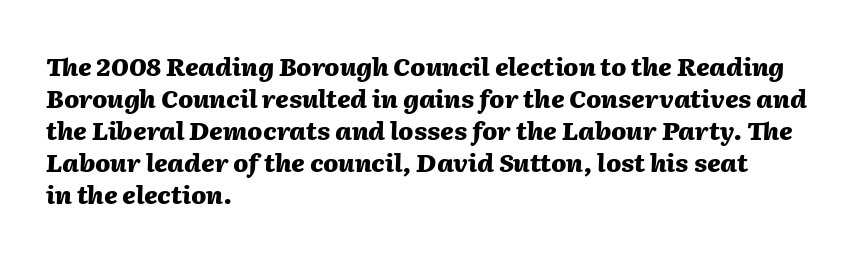
Q: Is the text bold? A: Yes.
Q: Is the text italic (slanted)? A: Yes, it leans right by about 2 degrees.
Q: Is the text underlined? A: No.
Q: How is the paragraph aligned? A: Left-aligned.
Q: Is the spacing between letters normal or unusually wide? A: Normal.
Q: Is the spacing between lines tight, normal or loose? A: Normal.
